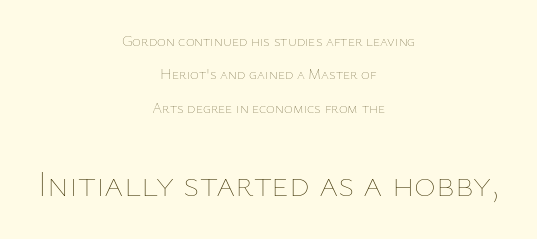
When letters stand straight like this, we call the style roman or upright. Character size in the trailing block exceeds that of the leading block. Do the characters align in a grid? No, the font is proportional. Short and long lines alike share a common midpoint. The rendering uses a large line-height, opening up the rows.
